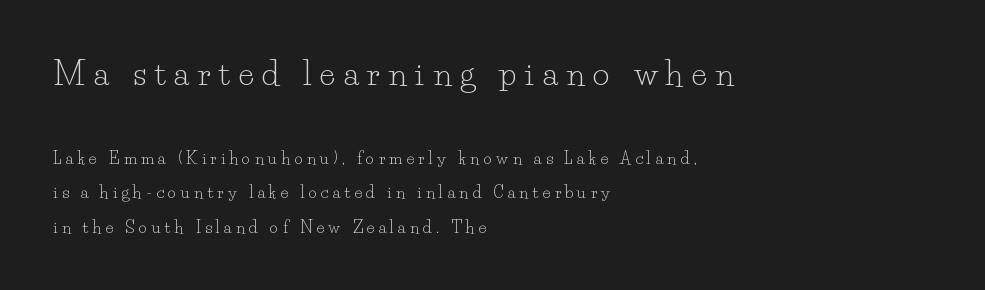
Words float on clear page, feet unadorned. If you measured baseline to baseline, you'd find a long distance. Is the stroke heavy? The answer is a plain regular-or-lighter. These lines were composed using upright roman letters. You get the large type first, then a drop to smaller type. The letterforms stand isolated, each surrounded by extra space.
